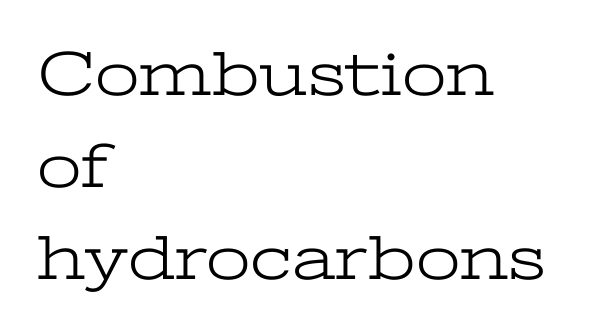
The image shows 64 px light, wide serif type, upright; set left-aligned, normal line spacing (1.44x), normal letter spacing, not underlined; low stroke contrast and a medium x-height.
